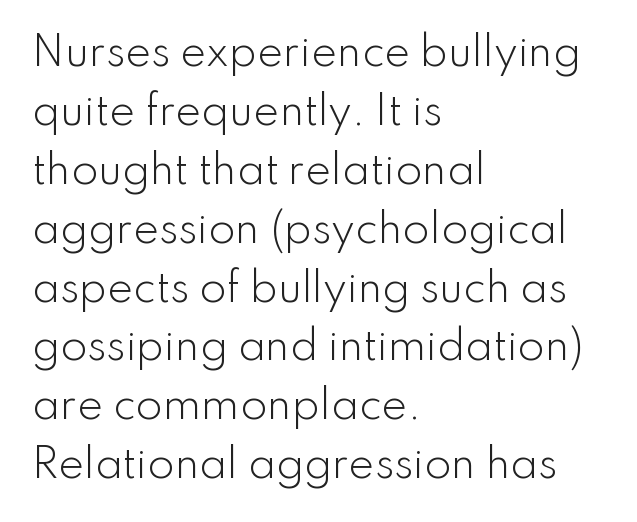
Q: Is the text bold? A: No.
Q: Is the text italic (slanted)? A: No, it is upright.
Q: Is the typeface a serif or a sans-serif typeface? A: Sans-serif.
Q: Is the text underlined? A: No.
Q: How is the paragraph aligned? A: Left-aligned.
Q: Is the spacing between letters normal or unusually wide? A: Normal.
Q: Is the spacing between lines tight, normal or loose? A: Normal.
Q: Width (condensed, normal, or wide)? A: Normal.
Q: Stroke contrast? A: Low.
Q: x-height? A: Small.
Q: Monospaced? A: No.
